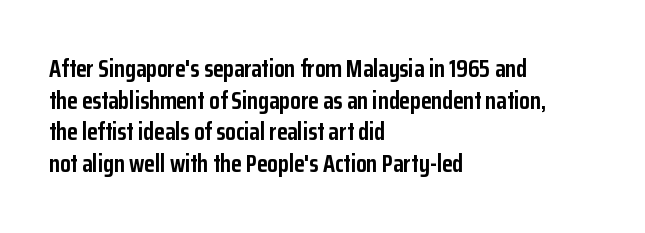
Honestly, the letter spacing is just normal — you wouldn't notice it. One glance says typical: line gaps are just what's usual. These lines stack with their left ends in a neat column. The type sits square on the baseline with zero lean. Descender tails drop into unmarked territory. How heavy is the stroke? Heavy — this is a bold.
